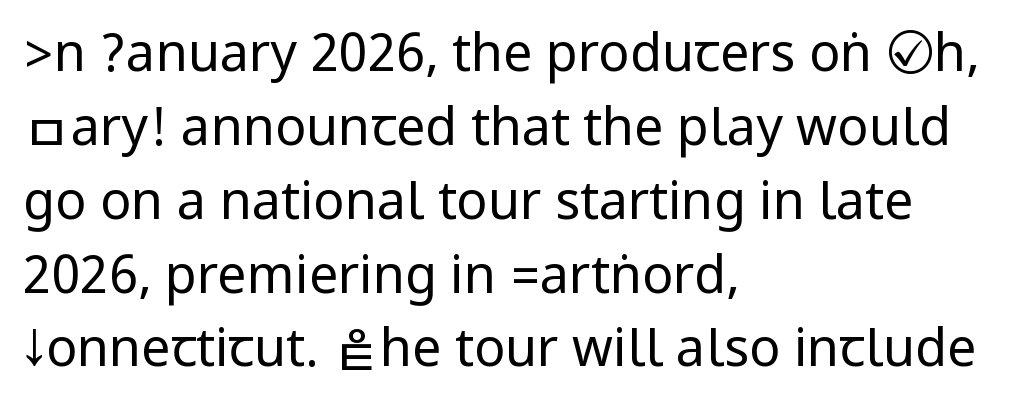
The image shows 52 px regular-weight, condensed sans-serif type, upright; set left-aligned, normal line spacing (1.42x), normal letter spacing, not underlined; low stroke contrast.
